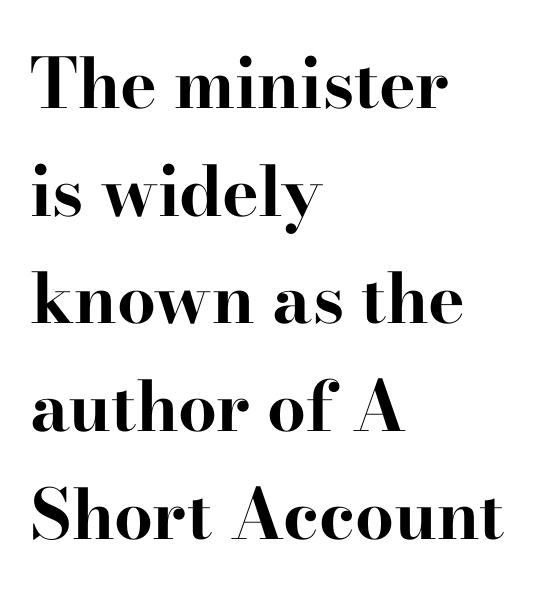
The image shows 69 px bold, wide serif type, upright; set left-aligned, normal line spacing (1.56x), normal letter spacing, not underlined; high stroke contrast and a small x-height.
